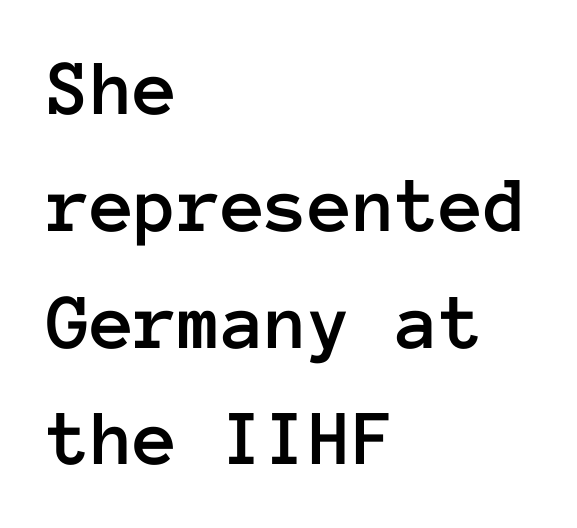
The letterforms sit shoulder to shoulder at normal distance. Visually the block forms a straight wall on the left and a jagged coastline on the right. Descenders are the only things crossing below the line. Italic? Not at all — the glyphs are vertical. Think of a typewriter: that constant character pitch is what you see here. Vertically, the passage feels balanced, rows spaced as you'd expect.
